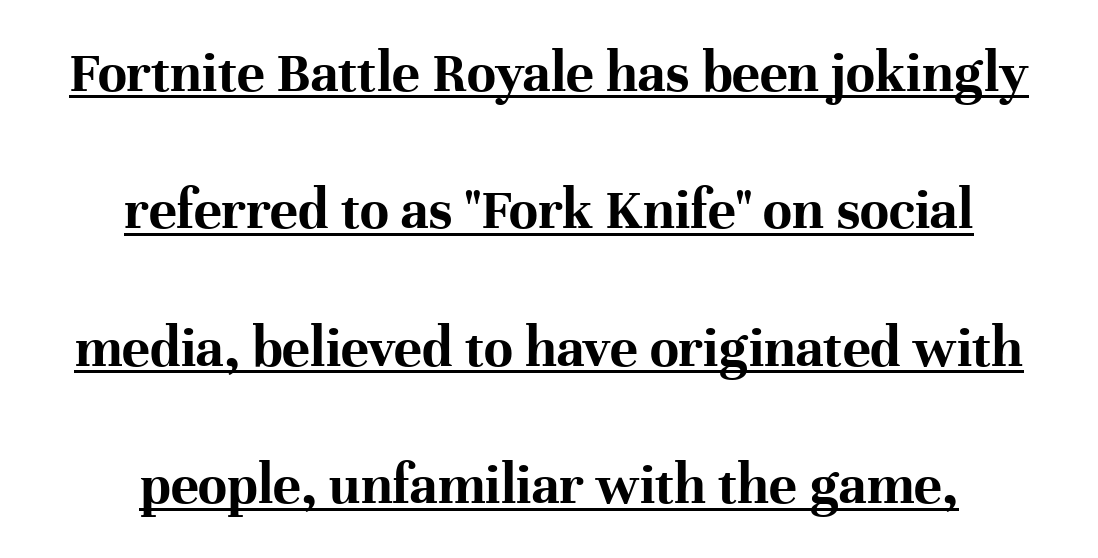
Q: Is the text bold? A: Yes.
Q: Is the text italic (slanted)? A: No, it is upright.
Q: Is the typeface a serif or a sans-serif typeface? A: Serif.
Q: Is the text underlined? A: Yes.
Q: How is the paragraph aligned? A: Centered.
Q: Is the spacing between letters normal or unusually wide? A: Normal.
Q: Is the spacing between lines tight, normal or loose? A: Loose.
Q: Width (condensed, normal, or wide)? A: Normal.
Q: Stroke contrast? A: High.
Q: x-height? A: Medium.
Q: Monospaced? A: No.
